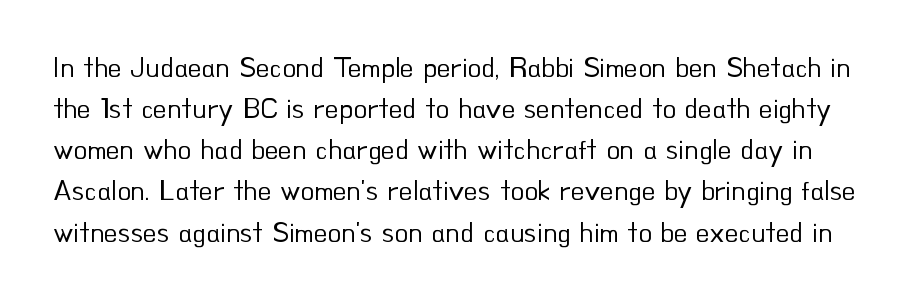
The image shows 28 px regular-weight sans-serif type, upright; set normal line spacing (1.47x), normal letter spacing, not underlined; low stroke contrast and a small x-height.
